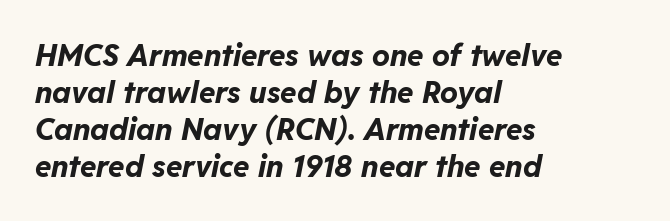
The image shows 30 px bold type, italic (leaning right); set left-aligned, line spacing 1.23x, normal letter spacing, not underlined; low stroke contrast and a medium x-height.
